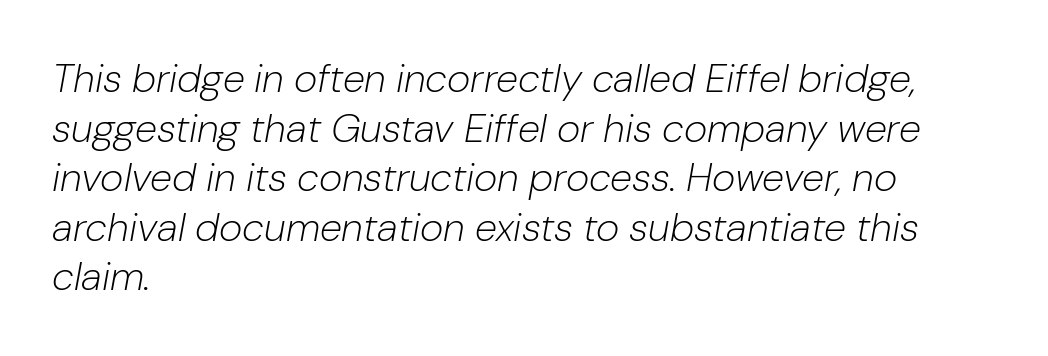
{"italic": "yes", "lean": "right", "slant_degrees": 10, "bold": "no", "weight": "light", "width": "normal", "stroke_contrast": "low", "x_height": "medium", "monospaced": "no", "underline": "no", "align": "left", "line_spacing_ratio": 1.24, "letter_spacing": "normal", "letter_spacing_em": 0.0, "glyph_px": 40}
